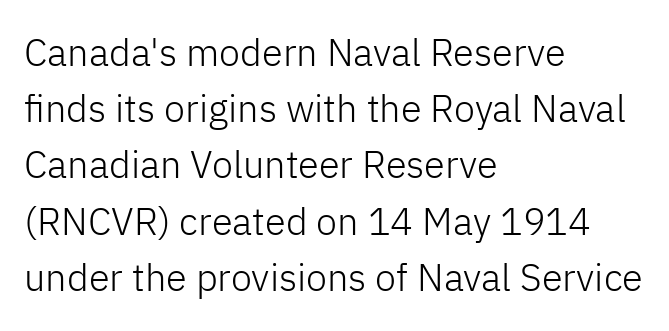
Q: Is the text bold? A: No.
Q: Is the text italic (slanted)? A: No, it is upright.
Q: Is the typeface a serif or a sans-serif typeface? A: Sans-serif.
Q: Is the text underlined? A: No.
Q: How is the paragraph aligned? A: Left-aligned.
Q: Is the spacing between letters normal or unusually wide? A: Normal.
Q: Is the spacing between lines tight, normal or loose? A: Normal.
Q: Width (condensed, normal, or wide)? A: Normal.
Q: Stroke contrast? A: Low.
Q: x-height? A: Medium.
Q: Monospaced? A: No.
